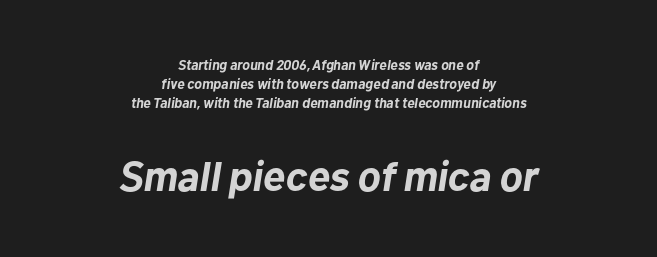
Thick stems and heavy bowls — unmistakably bold. Spacing verdict: proportional, widths tailored to each character. The lines are quadded center. A normal amount of white space separates one row of letters from the next. The baseline area is clear.
